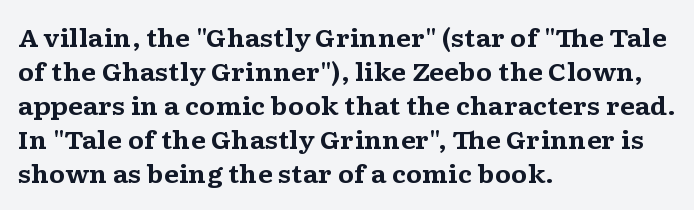
{"italic": "no", "bold": "yes", "underline": "no", "align": "left", "line_spacing": "normal", "line_spacing_ratio": 1.42, "letter_spacing": "normal", "letter_spacing_em": 0.0, "glyph_px": 24}
